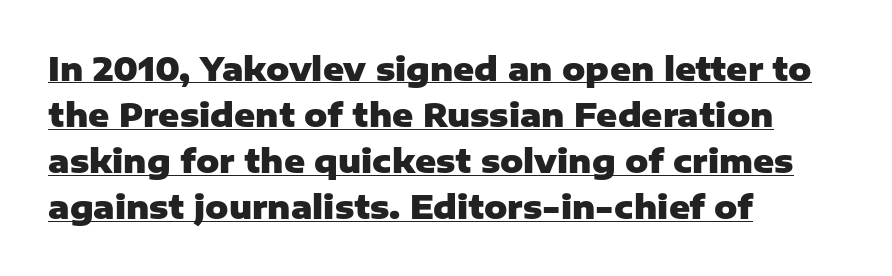
The image shows 32 px heavy sans-serif type, upright; set left-aligned, normal line spacing (1.44x), normal letter spacing, underlined; low stroke contrast and a medium x-height.
